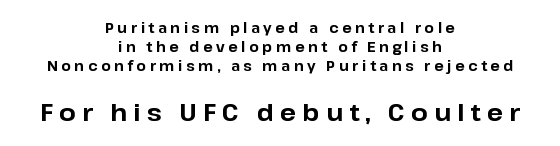
The image shows 24 px bold type, upright; set centered, normal line spacing (1.37x), unusually wide letter spacing (+0.25 em), not underlined; the second (bottom) block is 1.71x larger.
